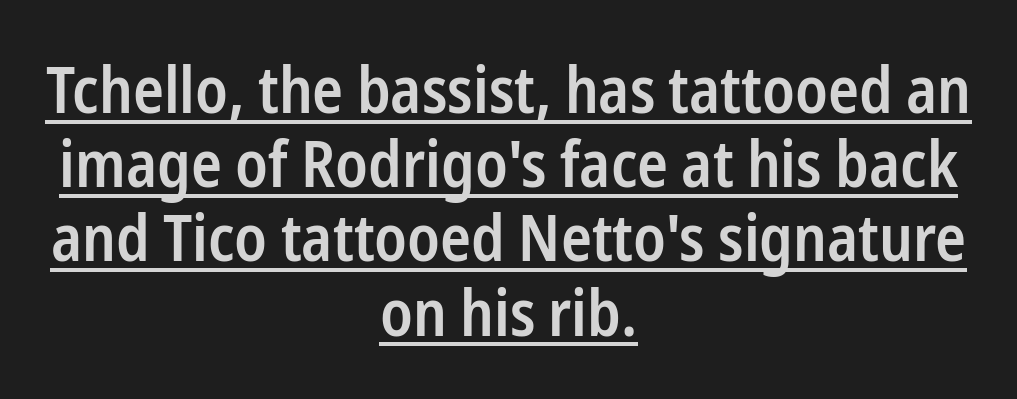
Q: Is the text bold? A: Semi-bold.
Q: Is the text italic (slanted)? A: No, it is upright.
Q: Is the typeface a serif or a sans-serif typeface? A: Sans-serif.
Q: Is the text underlined? A: Yes.
Q: How is the paragraph aligned? A: Centered.
Q: Is the spacing between letters normal or unusually wide? A: Normal.
Q: Width (condensed, normal, or wide)? A: Condensed.
Q: Stroke contrast? A: Low.
Q: x-height? A: Medium.
Q: Monospaced? A: No.
